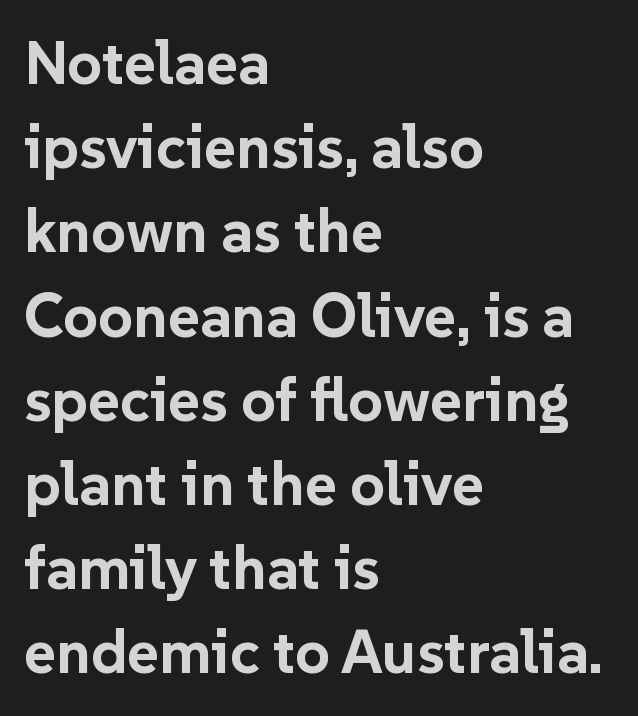
The image shows 61 px bold sans-serif type, upright; set left-aligned, normal line spacing (1.38x), normal letter spacing, not underlined; low stroke contrast and a medium x-height.
